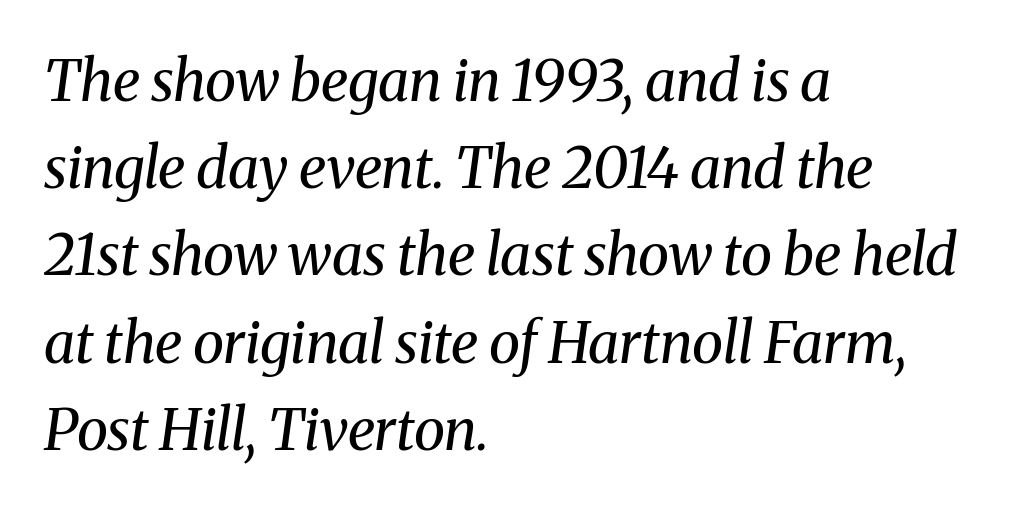
Q: Is the text bold? A: No.
Q: Is the text italic (slanted)? A: Yes, it leans right by about 8 degrees.
Q: Is the typeface a serif or a sans-serif typeface? A: Serif.
Q: Is the text underlined? A: No.
Q: How is the paragraph aligned? A: Left-aligned.
Q: Is the spacing between letters normal or unusually wide? A: Normal.
Q: Is the spacing between lines tight, normal or loose? A: Normal.
Q: Width (condensed, normal, or wide)? A: Normal.
Q: Stroke contrast? A: Medium.
Q: x-height? A: Medium.
Q: Monospaced? A: No.
